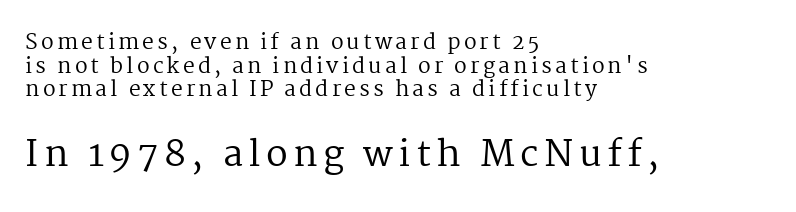
Q: Is the text bold? A: No.
Q: Is the text italic (slanted)? A: No, it is upright.
Q: Is the typeface a serif or a sans-serif typeface? A: Serif.
Q: Is the text underlined? A: No.
Q: How is the paragraph aligned? A: Left-aligned.
Q: Is the spacing between lines tight, normal or loose? A: Tight.
Q: Which block of text is set in a larger size, the first (top) or the second (bottom)? A: The second (bottom) one.
Q: Width (condensed, normal, or wide)? A: Normal.
Q: Stroke contrast? A: Medium.
Q: x-height? A: Medium.
Q: Monospaced? A: No.
